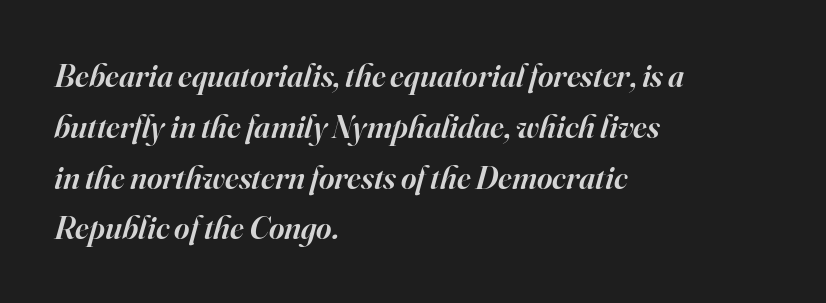
Slightly chunky letters — semibold, I'd say, not full bold. Check where the strokes stop: tiny serifs finish them off. Regarding leading, the lines here are spaced in the standard way. The rendering anchors every line to the left-hand side.
